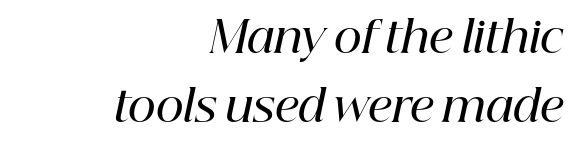
{"serif": "yes", "italic": "yes", "lean": "right", "slant_degrees": 12, "bold": "semi", "weight": "semibold", "width": "normal", "stroke_contrast": "high", "x_height": "medium", "monospaced": "no", "underline": "no", "align": "right", "line_spacing": "normal", "line_spacing_ratio": 1.61, "letter_spacing": "normal", "letter_spacing_em": 0.0, "glyph_px": 43}
